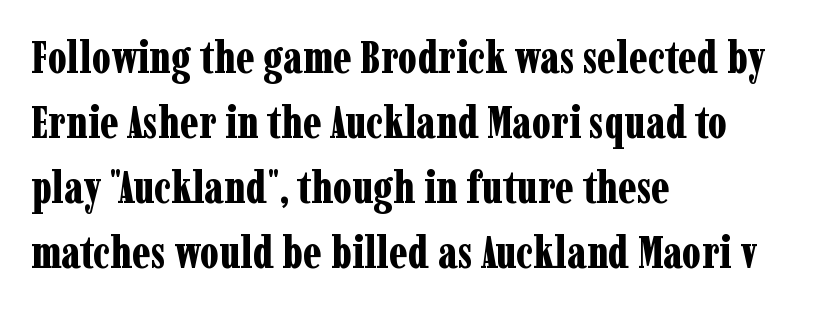
The image shows 44 px bold, condensed serif type, upright; set left-aligned, normal line spacing (1.48x), normal letter spacing, not underlined; low stroke contrast and a medium x-height.
